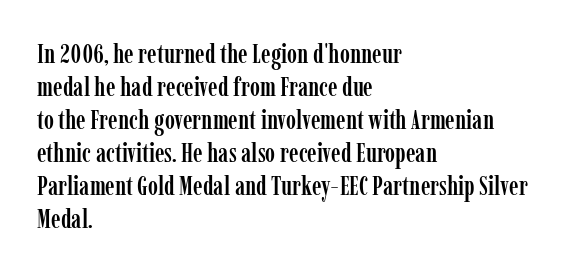
Q: Is the text italic (slanted)? A: No, it is upright.
Q: Is the text underlined? A: No.
Q: How is the paragraph aligned? A: Left-aligned.
Q: Is the spacing between letters normal or unusually wide? A: Normal.
